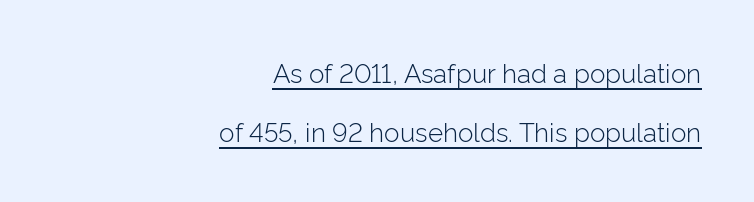
Q: Is the text bold? A: No.
Q: Is the text italic (slanted)? A: No, it is upright.
Q: Is the text underlined? A: Yes.
Q: How is the paragraph aligned? A: Right-aligned.
Q: Is the spacing between letters normal or unusually wide? A: Normal.
Q: Is the spacing between lines tight, normal or loose? A: Loose.
